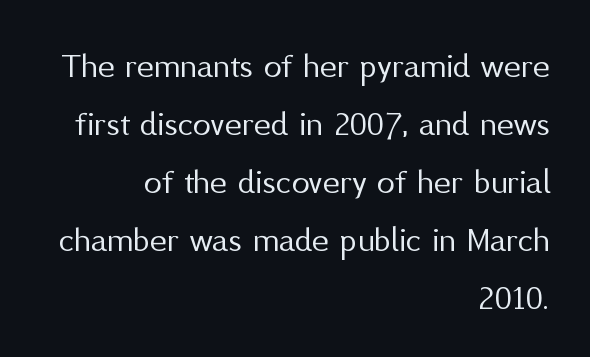
Characters follow at the spacing the type designer built in. Compared with a flush-left layout, this one pins lines to the opposite, right side. Classification — sans serif. The typesetting does not lean heavy: it is not bold.
